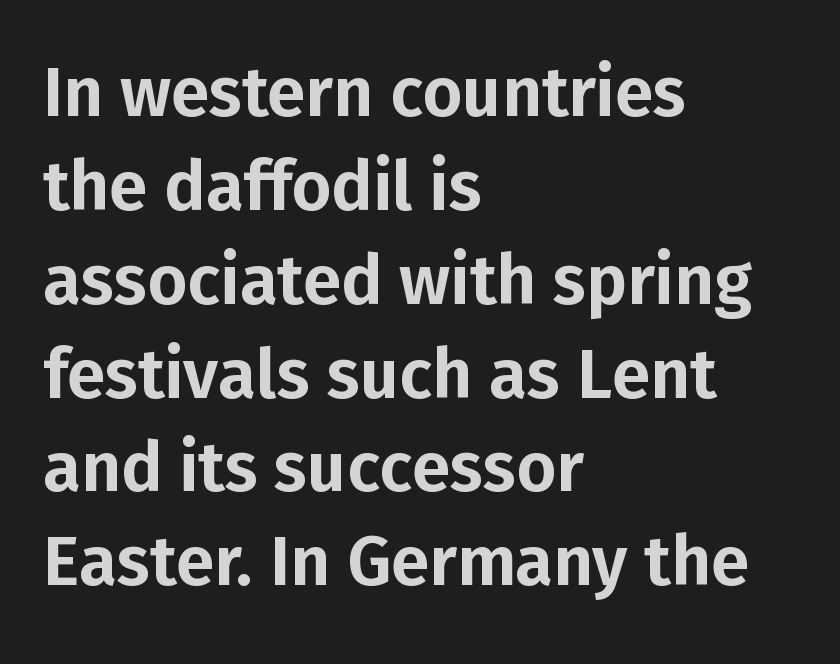
{"serif": "no", "italic": "no", "width": "normal", "stroke_contrast": "low", "x_height": "medium", "monospaced": "no", "underline": "no", "align": "left", "line_spacing": "normal", "line_spacing_ratio": 1.36, "letter_spacing": "normal", "letter_spacing_em": 0.0, "glyph_px": 69}
